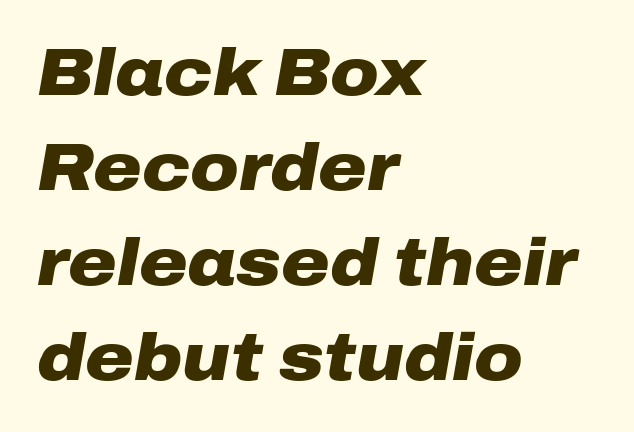
{"italic": "yes", "lean": "right", "slant_degrees": 10, "bold": "yes", "weight": "heavy", "width": "wide", "stroke_contrast": "low", "x_height": "medium", "monospaced": "no", "underline": "no", "align": "left", "line_spacing": "normal", "line_spacing_ratio": 1.44, "letter_spacing": "normal", "letter_spacing_em": 0.0, "glyph_px": 66}
